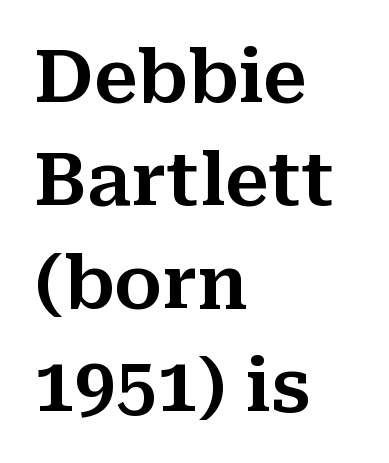
{"serif": "yes", "italic": "no", "width": "normal", "stroke_contrast": "medium", "x_height": "medium", "monospaced": "no", "underline": "no", "align": "left", "line_spacing": "normal", "line_spacing_ratio": 1.41, "letter_spacing": "normal", "letter_spacing_em": 0.0, "glyph_px": 73}
